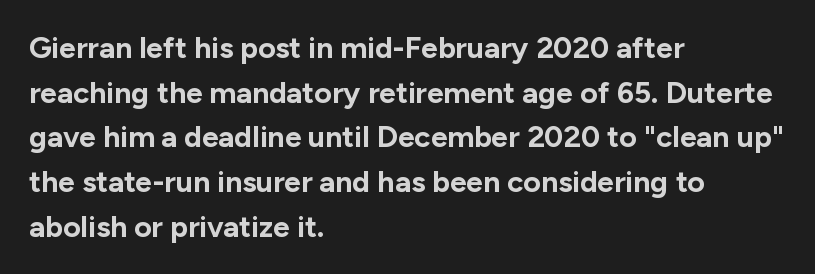
The passage shown is not underscored anywhere. In terms of weight, the rendering is a true, heavy bold. This rendering leaves character spacing at its baseline value. Character widths vary here, with narrow letters taking less room than wide ones.
